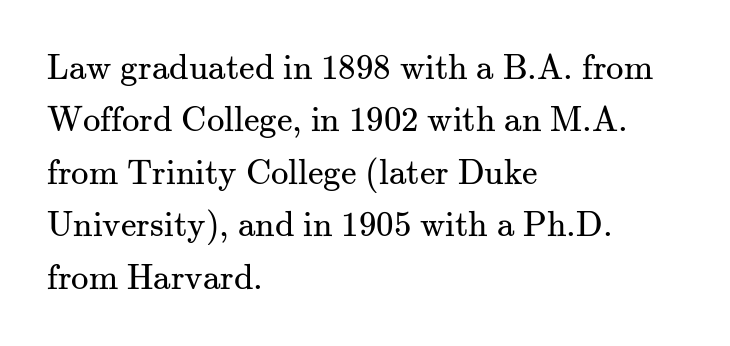
The image shows 35 px regular-weight serif type, upright; set left-aligned, normal line spacing (1.5x), normal letter spacing, not underlined; medium stroke contrast and a small x-height.
